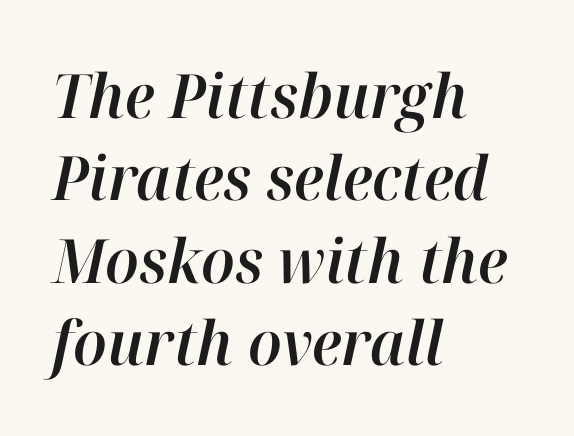
Q: Is the text italic (slanted)? A: Yes, it leans right by about 12 degrees.
Q: Is the text underlined? A: No.
Q: How is the paragraph aligned? A: Left-aligned.
Q: Is the spacing between letters normal or unusually wide? A: Normal.
Q: Is the spacing between lines tight, normal or loose? A: Normal.
Q: Width (condensed, normal, or wide)? A: Normal.
Q: Stroke contrast? A: High.
Q: x-height? A: Medium.
Q: Monospaced? A: No.
